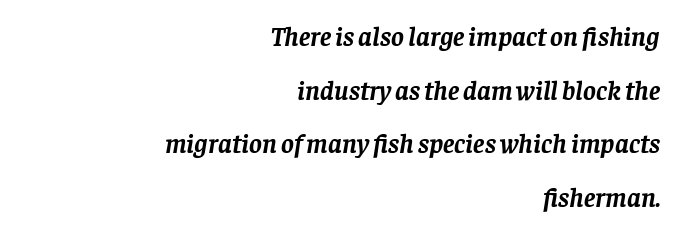
The image shows 27 px bold type, italic (leaning right); set right-aligned, loose line spacing (1.99x), normal letter spacing, not underlined.
